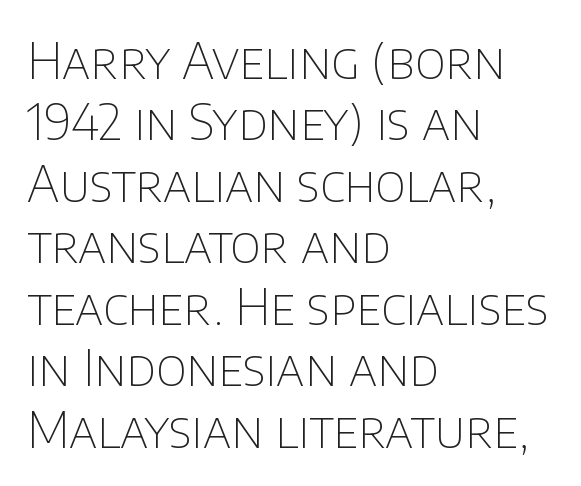
{"serif": "no", "italic": "no", "bold": "no", "weight": "thin", "width": "normal", "stroke_contrast": "low", "x_height": "large", "monospaced": "no", "underline": "no", "align": "left", "line_spacing_ratio": 1.23, "letter_spacing": "normal", "letter_spacing_em": 0.0, "glyph_px": 50}
